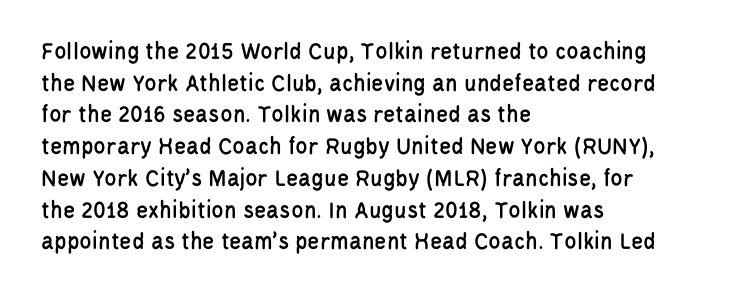
The rows are spaced the way most documents space them. No extra tracking has been applied to these lines. Which margin do the lines hug? The left one — the right edge is uneven. The gap between lines stays unmarked. If you drew a line through each stem, it would be perfectly vertical.
